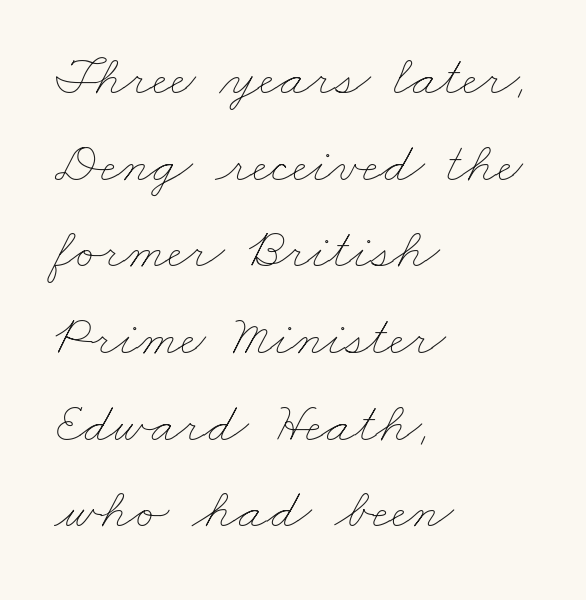
{"bold": "no", "weight": "thin", "width": "wide", "stroke_contrast": "low", "x_height": "small", "monospaced": "no", "underline": "no", "align": "left", "line_spacing": "normal", "line_spacing_ratio": 1.52, "letter_spacing": "normal", "letter_spacing_em": 0.0, "glyph_px": 57}
